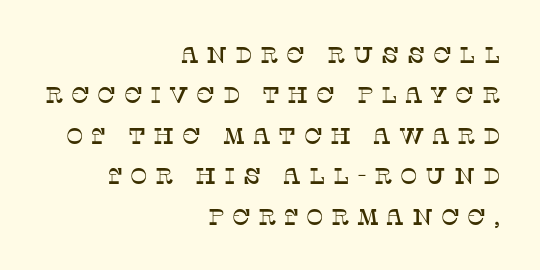
Q: Is the text italic (slanted)? A: No, it is upright.
Q: Is the text underlined? A: No.
Q: How is the paragraph aligned? A: Right-aligned.
Q: Is the spacing between letters normal or unusually wide? A: Unusually wide.
